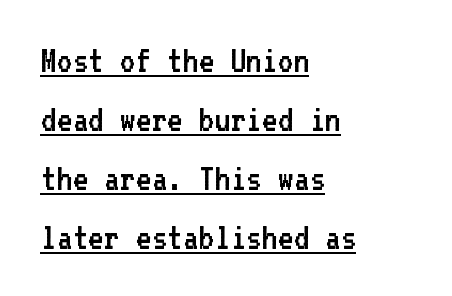
The image shows 38 px regular-weight sans-serif type, upright, monospaced; set left-aligned, normal line spacing (1.55x), normal letter spacing, underlined; low stroke contrast and a medium x-height.
